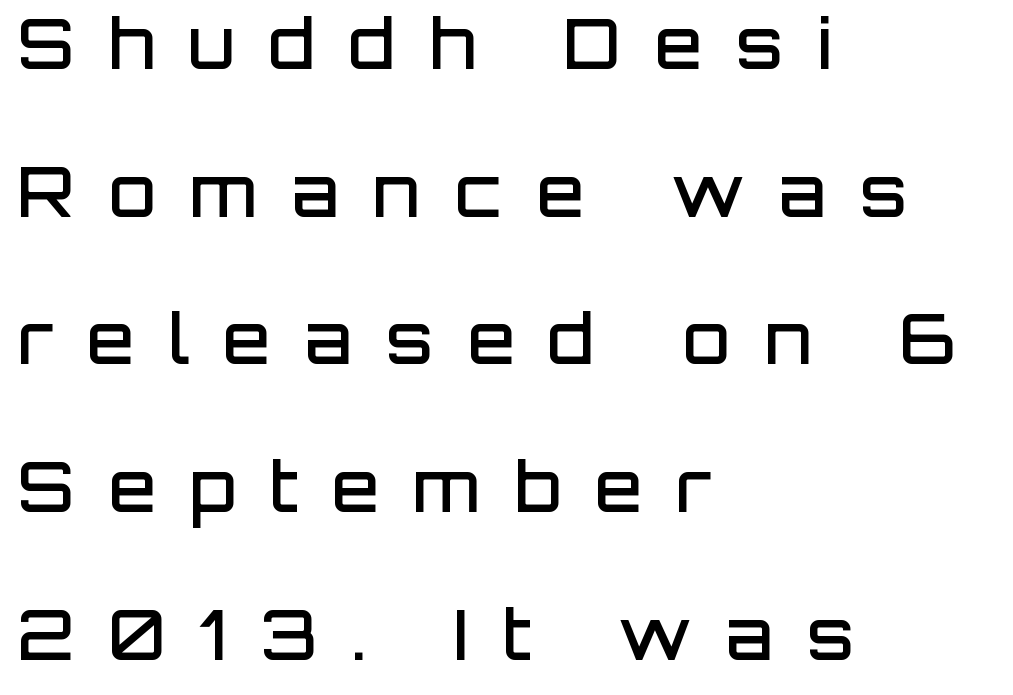
Q: Is the text bold? A: Semi-bold.
Q: Is the text italic (slanted)? A: No, it is upright.
Q: Is the typeface a serif or a sans-serif typeface? A: Sans-serif.
Q: Is the text underlined? A: No.
Q: How is the paragraph aligned? A: Left-aligned.
Q: Is the spacing between letters normal or unusually wide? A: Unusually wide.
Q: Is the spacing between lines tight, normal or loose? A: Loose.
Q: Width (condensed, normal, or wide)? A: Normal.
Q: Stroke contrast? A: Low.
Q: x-height? A: Large.
Q: Monospaced? A: No.
